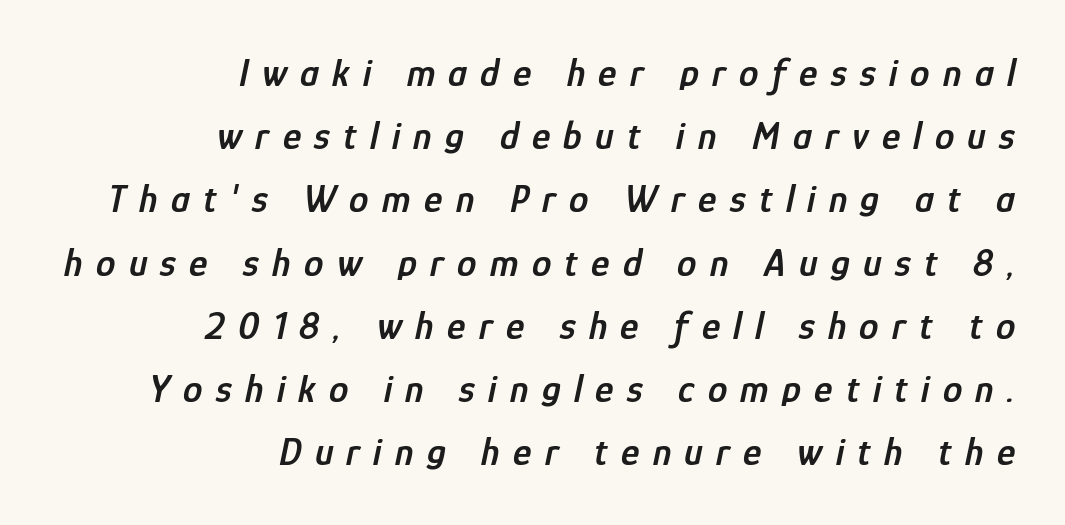
{"italic": "yes", "lean": "right", "slant_degrees": 12, "bold": "semi", "weight": "semibold", "width": "condensed", "stroke_contrast": "low", "x_height": "medium", "monospaced": "no", "underline": "no", "align": "right", "line_spacing": "normal", "line_spacing_ratio": 1.62, "letter_spacing": "wide", "letter_spacing_em": 0.34, "glyph_px": 39}
